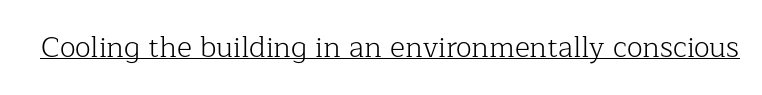
You can tell it's not italic because the verticals are truly vertical. Looks like regular typesetting: each glyph gets only the width it needs. The string is rendered with underlining switched on. This sample uses plain, unmodified letter spacing. Type style note: has serifs.
